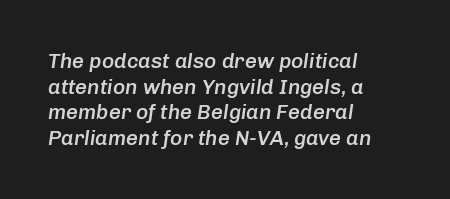
The image shows 21 px text type, italic (leaning right); set left-aligned, line spacing 1.22x, normal letter spacing, not underlined.
